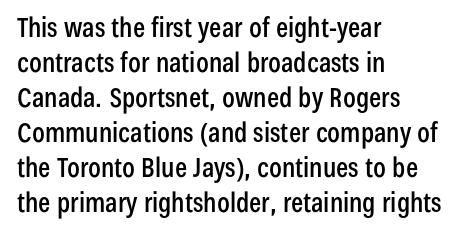
The image shows 27 px text type, upright; set left-aligned, normal line spacing (1.3x), normal letter spacing, not underlined.
